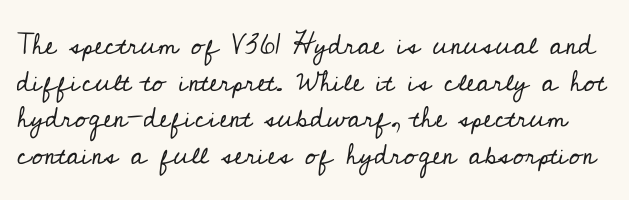
Q: Is the text bold? A: No.
Q: Is the text italic (slanted)? A: Yes.
Q: Is the typeface a serif or a sans-serif typeface? A: Serif.
Q: Is the text underlined? A: No.
Q: Is the spacing between letters normal or unusually wide? A: Normal.
Q: Is the spacing between lines tight, normal or loose? A: Normal.
Q: Width (condensed, normal, or wide)? A: Normal.
Q: Stroke contrast? A: Low.
Q: x-height? A: Small.
Q: Monospaced? A: No.
